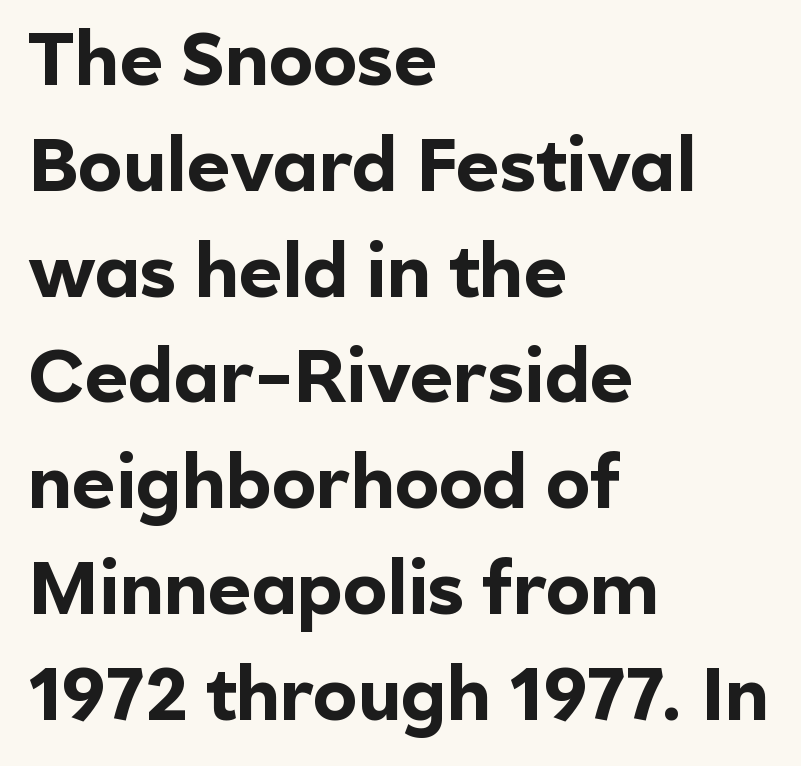
Q: Is the text bold? A: Yes.
Q: Is the text italic (slanted)? A: No, it is upright.
Q: Is the typeface a serif or a sans-serif typeface? A: Sans-serif.
Q: Is the text underlined? A: No.
Q: How is the paragraph aligned? A: Left-aligned.
Q: Is the spacing between letters normal or unusually wide? A: Normal.
Q: Is the spacing between lines tight, normal or loose? A: Normal.
Q: Width (condensed, normal, or wide)? A: Normal.
Q: x-height? A: Medium.
Q: Monospaced? A: No.
